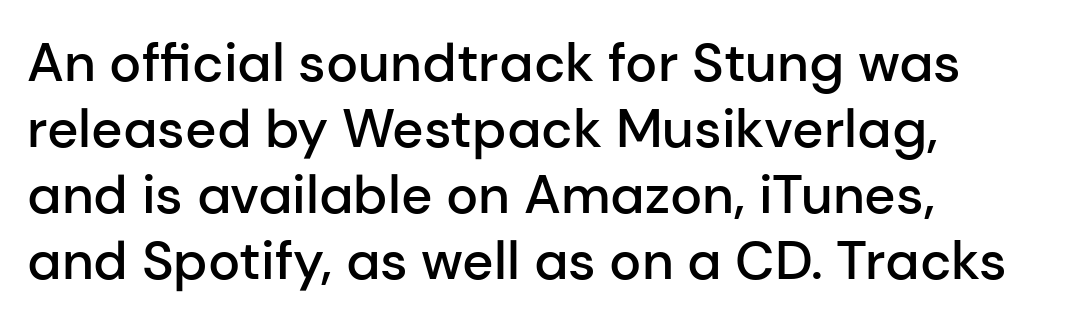
The glyphs in this specimen are sans serif. A classic flush-left, rag-right setting is used for this passage. Tall strokes in this sample are plumb rather than angled. A bit beefed up — I'd call it semibold rather than bold. Plain, unruled lines of type. Spacing between characters is what you'd get straight out of the box.
